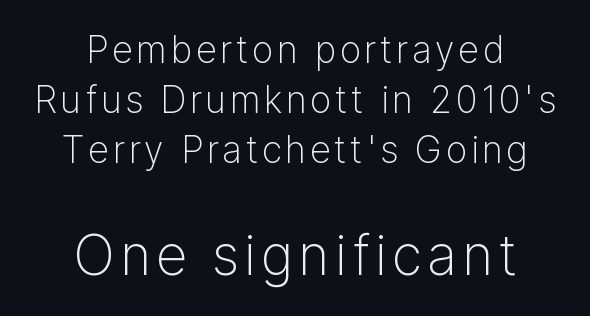
The image shows 55 px light sans-serif type, upright; set centered, normal line spacing (1.35x), not underlined; the second (bottom) block is 1.49x larger; low stroke contrast and a medium x-height.
